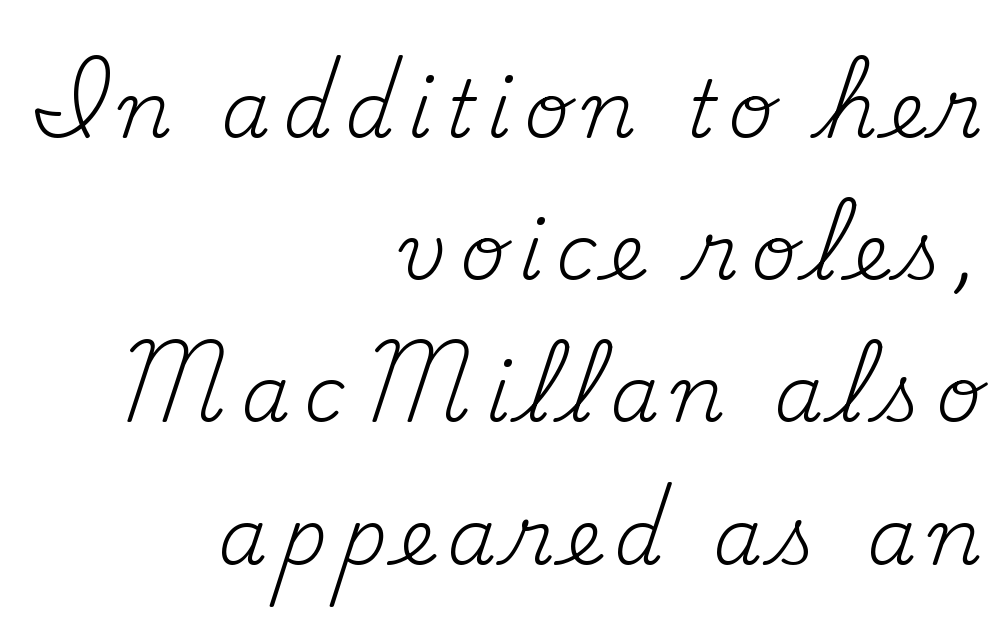
The image shows 79 px regular-weight serif type; set right-aligned, line spacing 1.8x, not underlined; medium stroke contrast and a small x-height.
